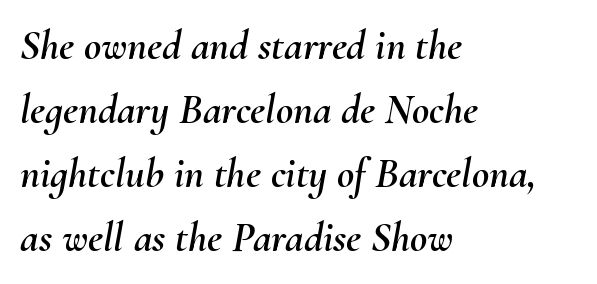
{"italic": "yes", "lean": "right", "slant_degrees": 10, "width": "normal", "stroke_contrast": "medium", "x_height": "small", "monospaced": "no", "underline": "no", "align": "left", "line_spacing": "normal", "line_spacing_ratio": 1.52, "letter_spacing": "normal", "letter_spacing_em": 0.0, "glyph_px": 42}
